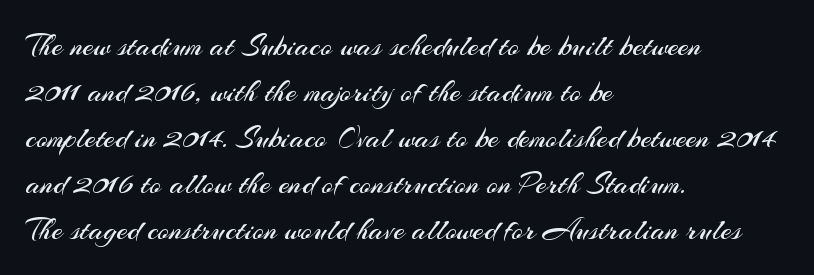
{"serif": "no", "bold": "no", "weight": "regular", "width": "normal", "stroke_contrast": "medium", "x_height": "small", "monospaced": "no", "underline": "no", "align": "left", "line_spacing": "normal", "line_spacing_ratio": 1.48, "letter_spacing": "normal", "letter_spacing_em": 0.0, "glyph_px": 31}
